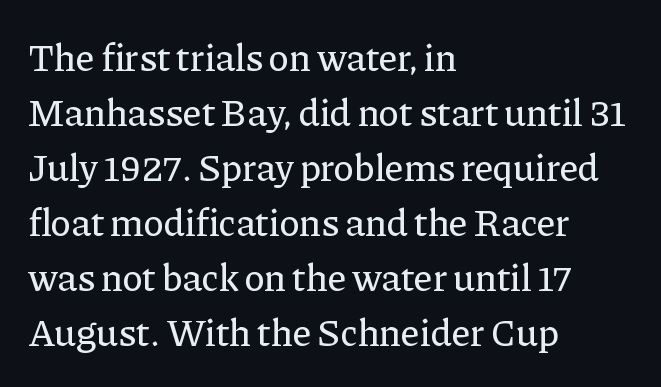
The image shows 38 px serif type, upright; set left-aligned, normal line spacing (1.45x), normal letter spacing, not underlined; low stroke contrast and a medium x-height.
